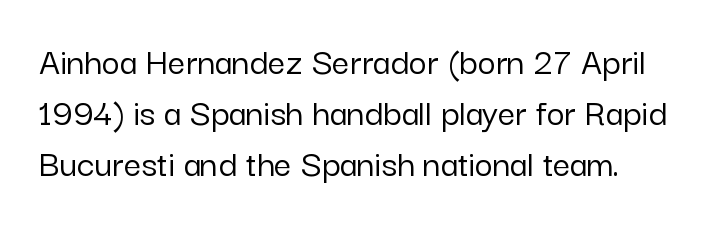
Q: Is the text italic (slanted)? A: No, it is upright.
Q: Is the typeface a serif or a sans-serif typeface? A: Sans-serif.
Q: Is the text underlined? A: No.
Q: Is the spacing between letters normal or unusually wide? A: Normal.
Q: Is the spacing between lines tight, normal or loose? A: Normal.
Q: Width (condensed, normal, or wide)? A: Normal.
Q: Stroke contrast? A: Low.
Q: x-height? A: Medium.
Q: Monospaced? A: No.
